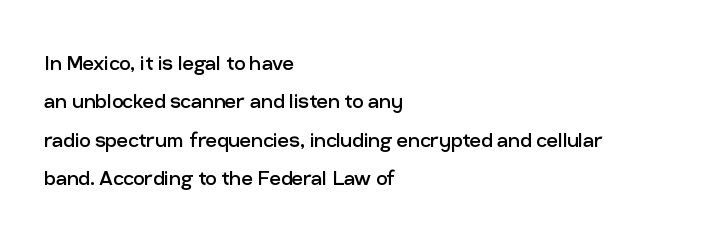
The image shows 25 px text type, upright; set left-aligned, normal line spacing (1.54x), normal letter spacing, not underlined.
